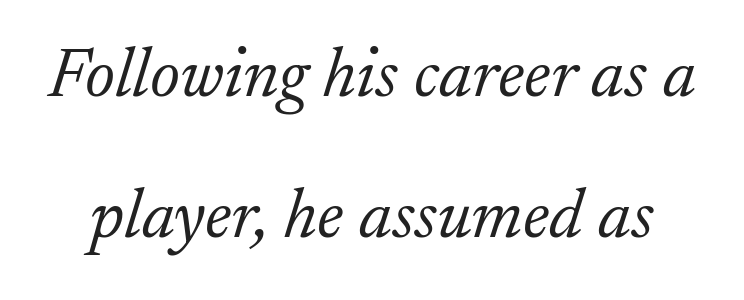
Vertical stems look standard width or narrower in stroke. The passage shown is typed in a proportional face where columns would drift. Reading down the column, the eye jumps a long way to each next line. These lines were composed using italics.
